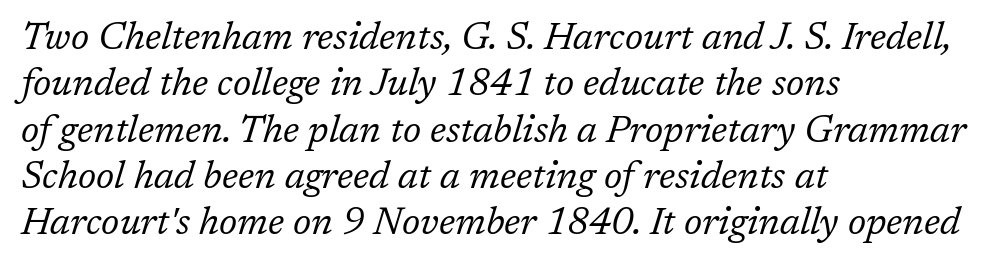
Q: Is the text bold? A: No.
Q: Is the text italic (slanted)? A: Yes, it leans right by about 17 degrees.
Q: Is the typeface a serif or a sans-serif typeface? A: Serif.
Q: Is the text underlined? A: No.
Q: How is the paragraph aligned? A: Left-aligned.
Q: Is the spacing between letters normal or unusually wide? A: Normal.
Q: Width (condensed, normal, or wide)? A: Normal.
Q: Stroke contrast? A: Low.
Q: x-height? A: Medium.
Q: Monospaced? A: No.
